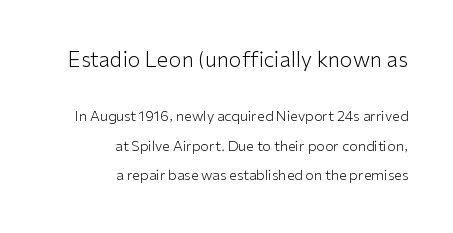
Q: Is the text bold? A: No.
Q: Is the text italic (slanted)? A: No, it is upright.
Q: Is the text underlined? A: No.
Q: How is the paragraph aligned? A: Right-aligned.
Q: Is the spacing between letters normal or unusually wide? A: Normal.
Q: Is the spacing between lines tight, normal or loose? A: Loose.
Q: Which block of text is set in a larger size, the first (top) or the second (bottom)? A: The first (top) one.
